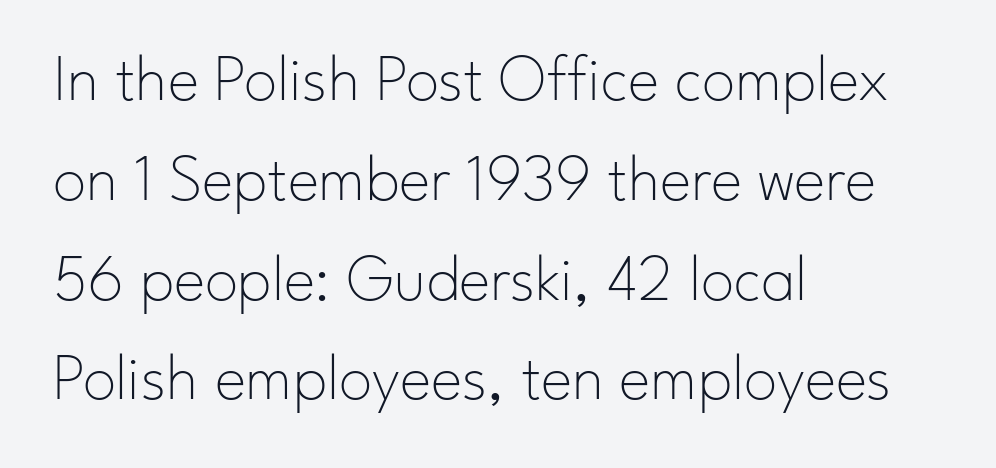
The image shows 67 px thin sans-serif type, upright; set left-aligned, normal line spacing (1.49x), normal letter spacing, not underlined; low stroke contrast and a small x-height.
